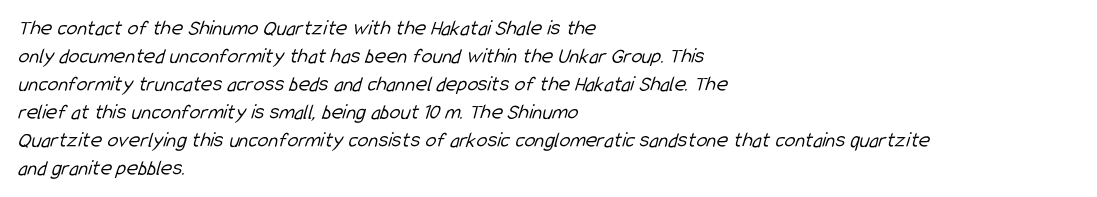
Q: Is the text bold? A: No.
Q: Is the text underlined? A: No.
Q: How is the paragraph aligned? A: Left-aligned.
Q: Is the spacing between letters normal or unusually wide? A: Normal.
Q: Is the spacing between lines tight, normal or loose? A: Normal.
